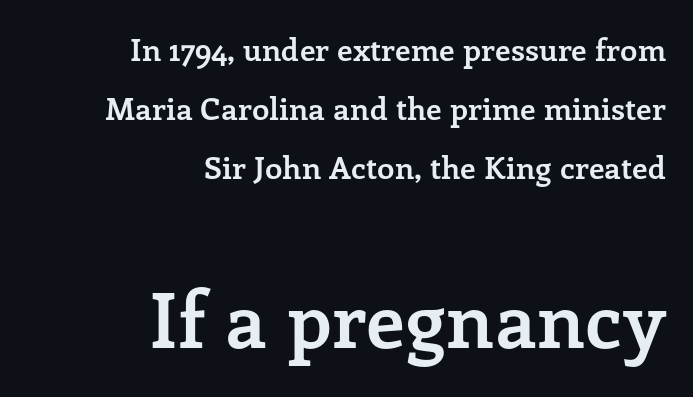
Q: Is the text bold? A: Yes.
Q: Is the text italic (slanted)? A: No, it is upright.
Q: Is the typeface a serif or a sans-serif typeface? A: Serif.
Q: Is the text underlined? A: No.
Q: How is the paragraph aligned? A: Right-aligned.
Q: Is the spacing between letters normal or unusually wide? A: Normal.
Q: Is the spacing between lines tight, normal or loose? A: Loose.
Q: Which block of text is set in a larger size, the first (top) or the second (bottom)? A: The second (bottom) one.
Q: Width (condensed, normal, or wide)? A: Normal.
Q: Stroke contrast? A: Low.
Q: x-height? A: Medium.
Q: Monospaced? A: No.
